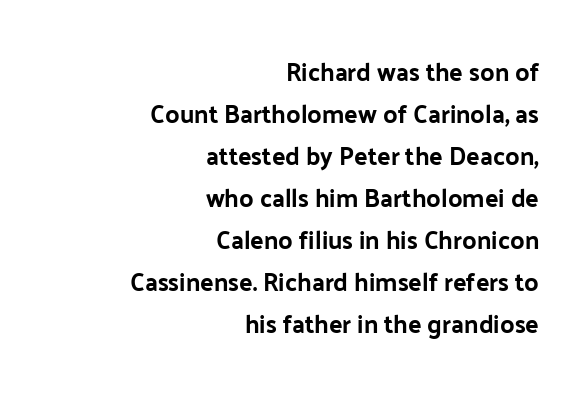
The image shows 25 px text type, upright; set right-aligned, normal line spacing (1.68x), normal letter spacing, not underlined.
